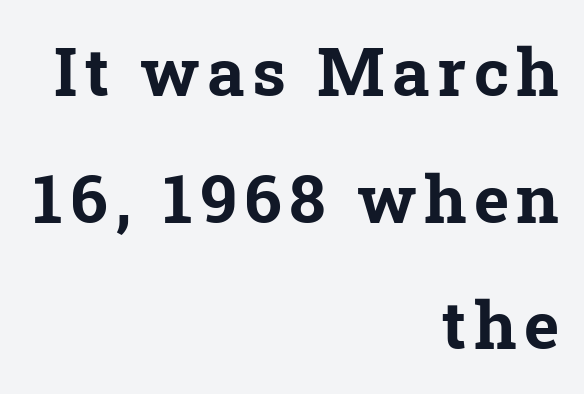
{"serif": "yes", "bold": "yes", "weight": "bold", "width": "normal", "stroke_contrast": "low", "x_height": "medium", "monospaced": "no", "underline": "no", "align": "right", "line_spacing_ratio": 1.89, "glyph_px": 67}
